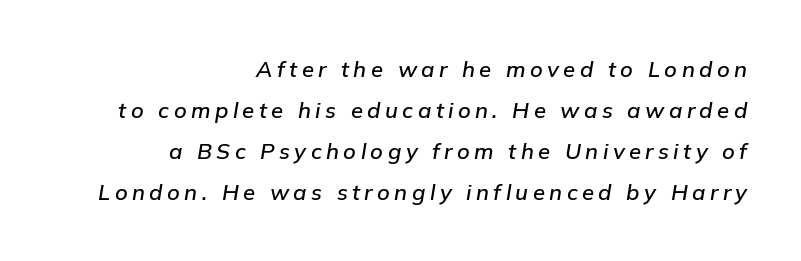
Q: Is the text italic (slanted)? A: Yes, it leans right by about 9 degrees.
Q: Is the text underlined? A: No.
Q: How is the paragraph aligned? A: Right-aligned.
Q: Is the spacing between letters normal or unusually wide? A: Unusually wide.
